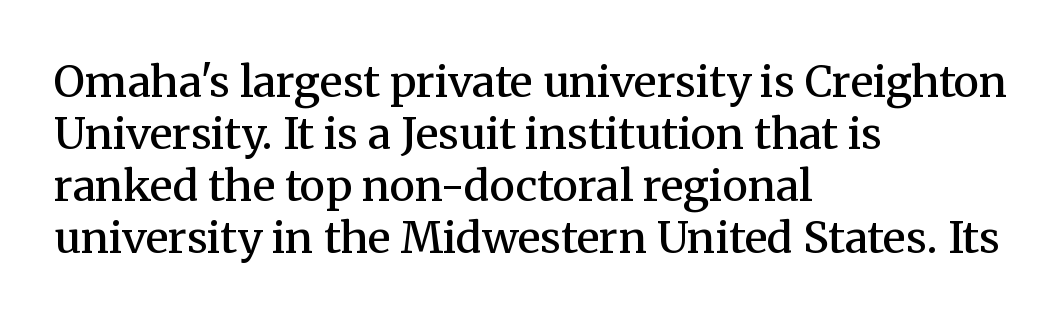
A typesetter would call this proportional, since set widths differ per character. A typesetter would label this face a serif. Characters follow at the spacing the type designer built in. Is the type bold? Partly — it's a semibold, heavier than regular but not fully bold. Quick note: underline off. Is there any slant? The stems are plumb.
